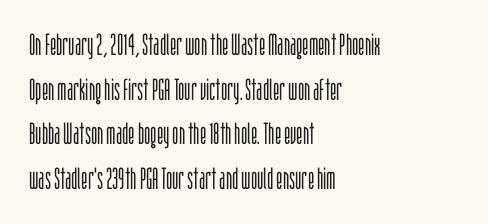
Q: Is the text bold? A: No.
Q: Is the text italic (slanted)? A: No, it is upright.
Q: Is the typeface a serif or a sans-serif typeface? A: Sans-serif.
Q: Is the text underlined? A: No.
Q: How is the paragraph aligned? A: Left-aligned.
Q: Is the spacing between letters normal or unusually wide? A: Normal.
Q: Is the spacing between lines tight, normal or loose? A: Normal.
Q: Width (condensed, normal, or wide)? A: Condensed.
Q: Stroke contrast? A: Low.
Q: x-height? A: Large.
Q: Monospaced? A: No.
